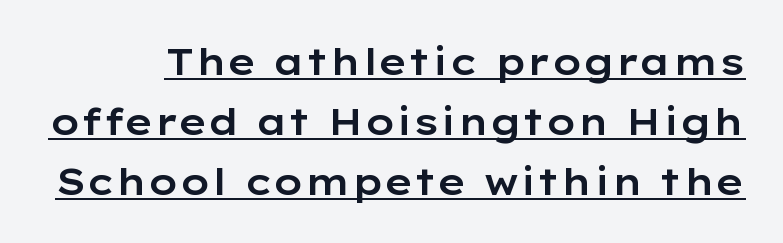
The image shows 37 px wide sans-serif type, upright; set normal line spacing (1.62x), normal letter spacing, underlined; low stroke contrast and a medium x-height.
